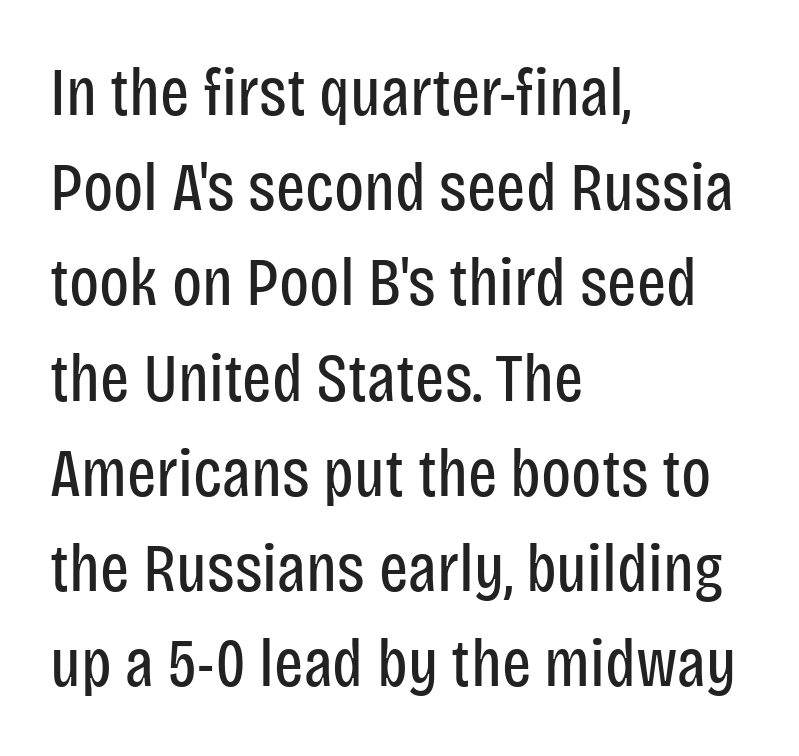
The image shows 69 px regular-weight, condensed sans-serif type, upright; set left-aligned, normal line spacing (1.38x), normal letter spacing, not underlined; low stroke contrast and a large x-height.
